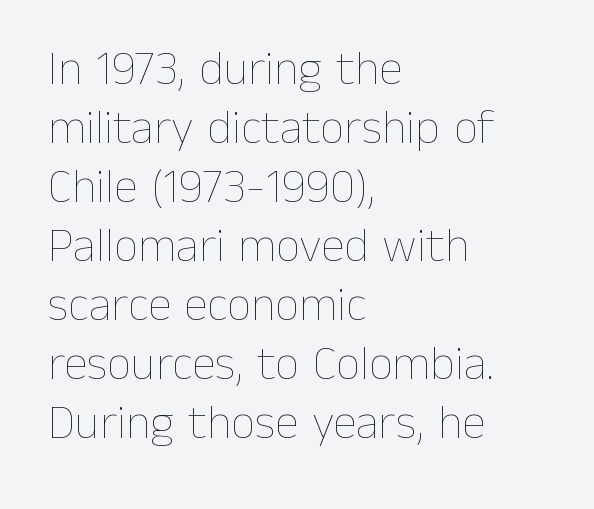
The rendering anchors every line to the left-hand side. Varying glyph widths throughout — classic text-font behaviour. Honestly, there is no underline to notice here at all. Does the lettering tilt? It doesn't — this is upright. No extra ink here — the face is not bold. What stands out about the letter spacing? Nothing — it is the standard amount.
